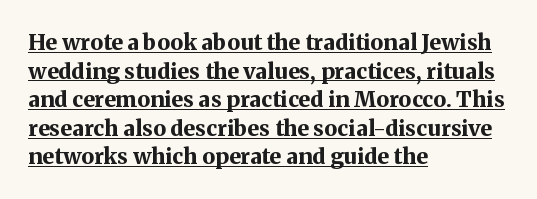
The image shows 22 px bold type, upright; set left-aligned, normal line spacing (1.3x), normal letter spacing, underlined.
